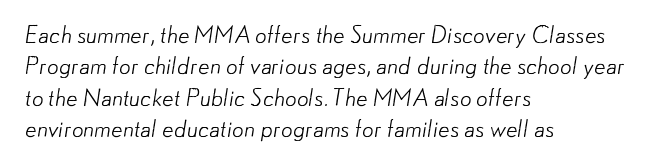
Q: Is the text bold? A: No.
Q: Is the text underlined? A: No.
Q: How is the paragraph aligned? A: Left-aligned.
Q: Is the spacing between letters normal or unusually wide? A: Normal.
Q: Is the spacing between lines tight, normal or loose? A: Normal.
